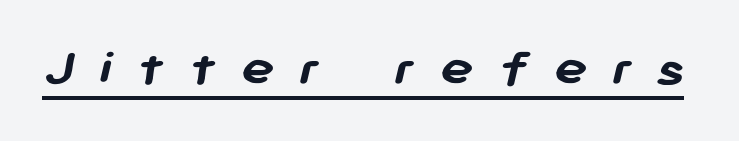
Inter-character spacing is expanded well beyond the font's built-in metrics. Do the characters align in a grid? No, the font is proportional. The rendering shows plain stroke endings on the letterforms — a sans-serif design. What decoration does the sample have? An underline. The characters look thick and weighty, a clear bold.
